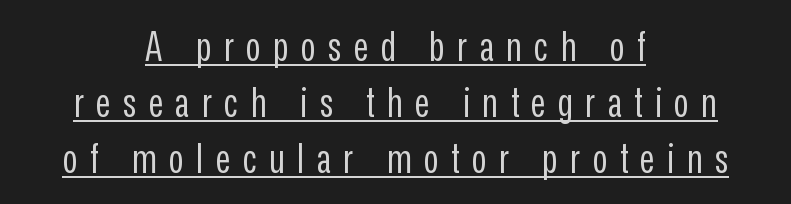
Does extra space separate the letters? Yes, quite a lot of it. Compared with a typical body face, this is equally light or lighter still. Here the designer chose a conventional face with non-uniform glyph widths. Caption: lettering with a line underneath. The paragraph has two soft edges and a firm central axis. Interline gaps are of average width in this sample.
